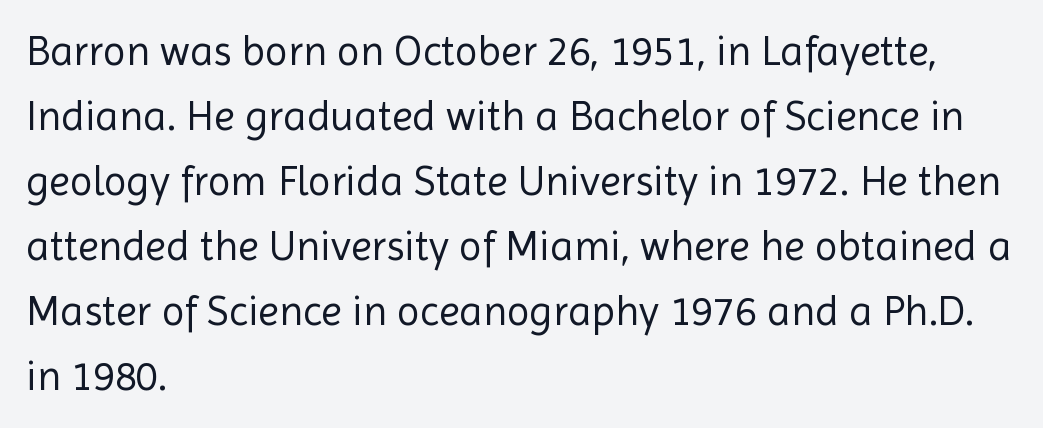
{"serif": "no", "italic": "no", "bold": "no", "weight": "regular", "width": "normal", "x_height": "medium", "monospaced": "no", "underline": "no", "align": "left", "line_spacing": "normal", "line_spacing_ratio": 1.55, "letter_spacing": "normal", "letter_spacing_em": 0.0, "glyph_px": 42}
